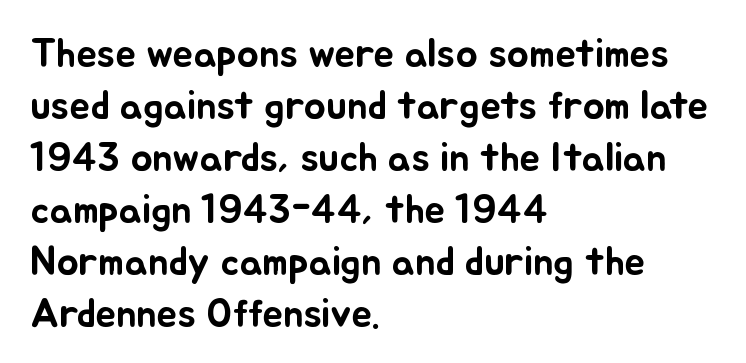
The image shows 41 px text type, upright; set left-aligned, normal line spacing (1.27x), normal letter spacing, not underlined; low stroke contrast and a small x-height.
